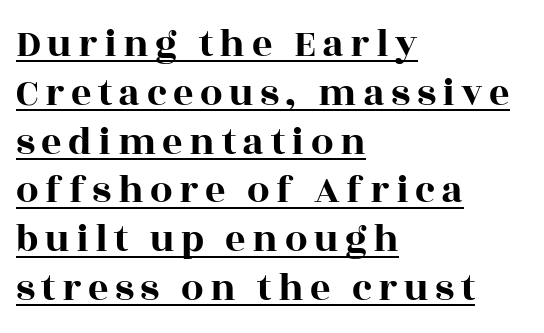
Q: Is the text italic (slanted)? A: No, it is upright.
Q: Is the typeface a serif or a sans-serif typeface? A: Serif.
Q: Is the text underlined? A: Yes.
Q: How is the paragraph aligned? A: Left-aligned.
Q: Width (condensed, normal, or wide)? A: Wide.
Q: x-height? A: Large.
Q: Monospaced? A: No.
